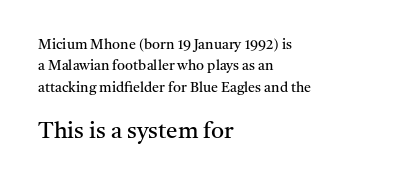
Q: Is the text bold? A: No.
Q: Is the text italic (slanted)? A: No, it is upright.
Q: Is the text underlined? A: No.
Q: How is the paragraph aligned? A: Left-aligned.
Q: Is the spacing between letters normal or unusually wide? A: Normal.
Q: Is the spacing between lines tight, normal or loose? A: Normal.
Q: Which block of text is set in a larger size, the first (top) or the second (bottom)? A: The second (bottom) one.
